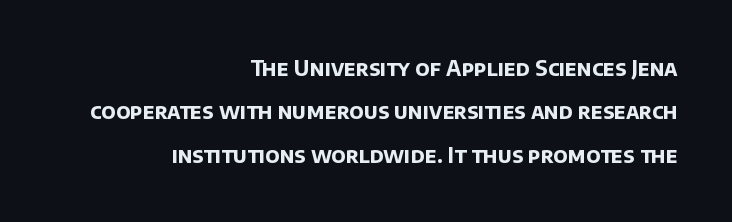
{"bold": "yes", "underline": "no", "align": "right", "line_spacing": "loose", "line_spacing_ratio": 2.06, "letter_spacing": "normal", "letter_spacing_em": 0.0, "glyph_px": 21}
